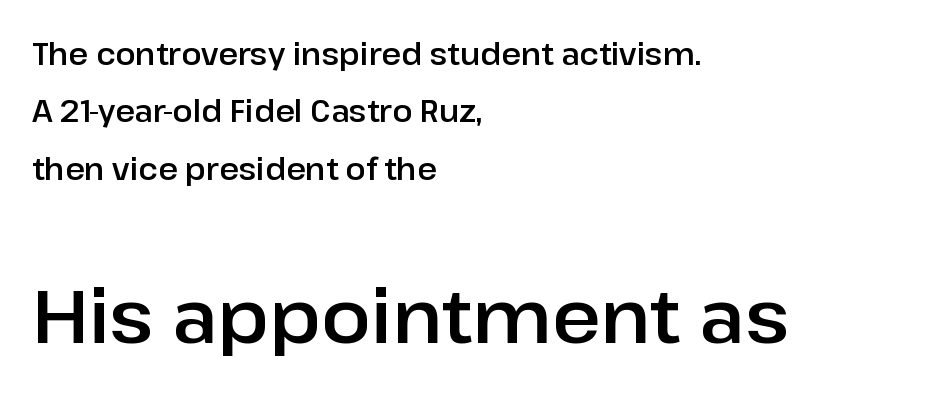
Q: Is the text italic (slanted)? A: No, it is upright.
Q: Is the typeface a serif or a sans-serif typeface? A: Sans-serif.
Q: Is the text underlined? A: No.
Q: How is the paragraph aligned? A: Left-aligned.
Q: Is the spacing between letters normal or unusually wide? A: Normal.
Q: Is the spacing between lines tight, normal or loose? A: Loose.
Q: Which block of text is set in a larger size, the first (top) or the second (bottom)? A: The second (bottom) one.
Q: Width (condensed, normal, or wide)? A: Normal.
Q: Stroke contrast? A: Low.
Q: x-height? A: Medium.
Q: Monospaced? A: No.
